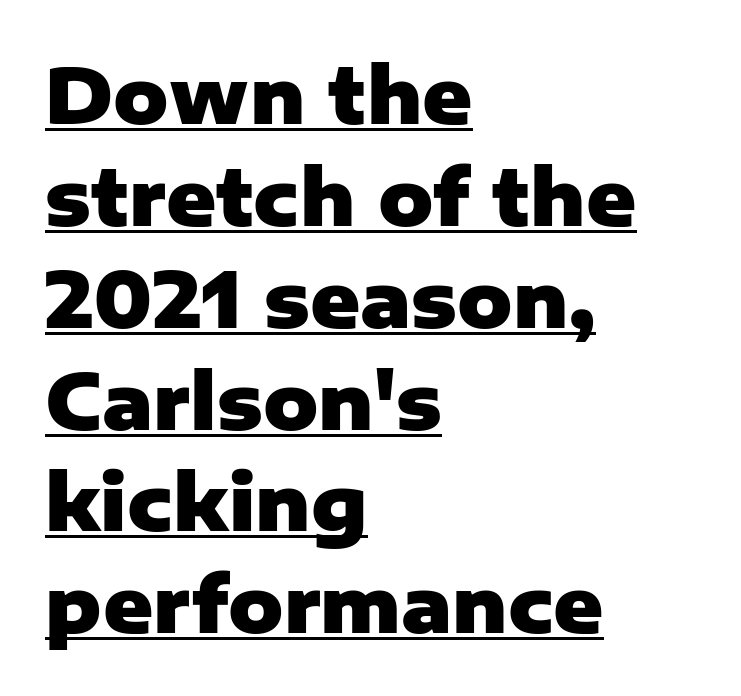
This is heavy type, rendered in bold. Does extra space separate the letters? No, they use regular spacing. The lines sit at an ordinary, default distance from one another. You can tell it's not italic because the verticals are truly vertical. Every word sits above its own underline.
